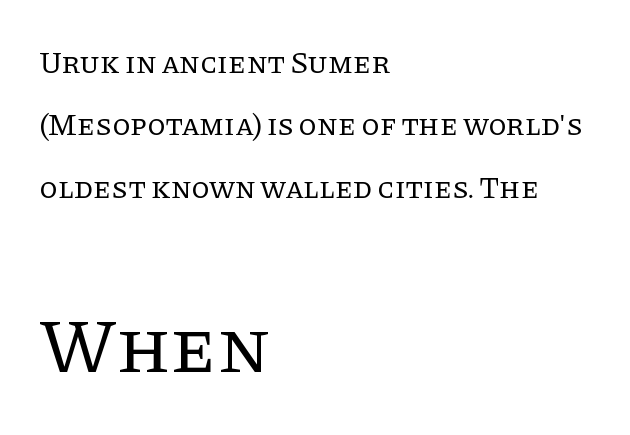
{"serif": "yes", "italic": "no", "bold": "no", "weight": "regular", "width": "normal", "stroke_contrast": "low", "x_height": "large", "monospaced": "no", "underline": "no", "align": "left", "line_spacing": "loose", "line_spacing_ratio": 2.08, "letter_spacing": "normal", "letter_spacing_em": 0.0, "larger_block": "second", "size_ratio": 2.53, "glyph_px": 76}
